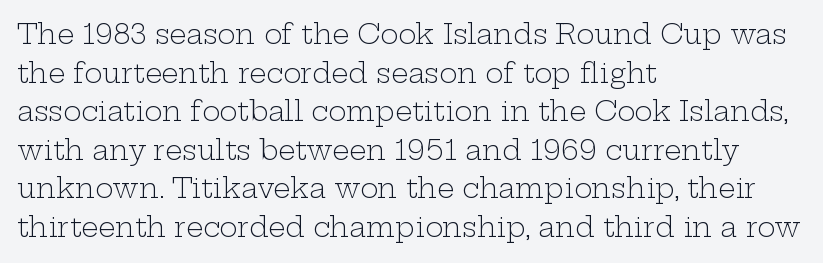
{"italic": "no", "bold": "no", "underline": "no", "align": "left", "line_spacing": "normal", "line_spacing_ratio": 1.43, "letter_spacing": "normal", "letter_spacing_em": 0.0, "glyph_px": 27}
